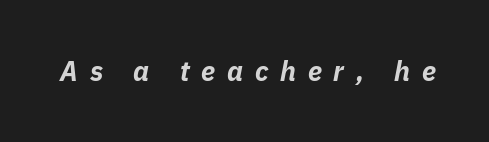
Notice how the stems are inclined rather than vertical — that's the hallmark of italics. The horizontal fit of the characters is loose and conspicuously gappy. The string is rendered with underlining switched off. Heavy-handed strokes throughout: this text is bold.
